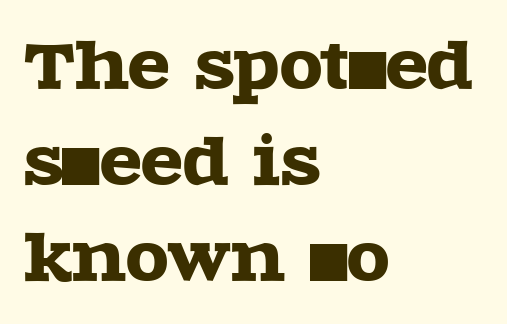
The image shows 62 px wide serif type, upright; set left-aligned, normal line spacing (1.55x), normal letter spacing, not underlined; a large x-height.
